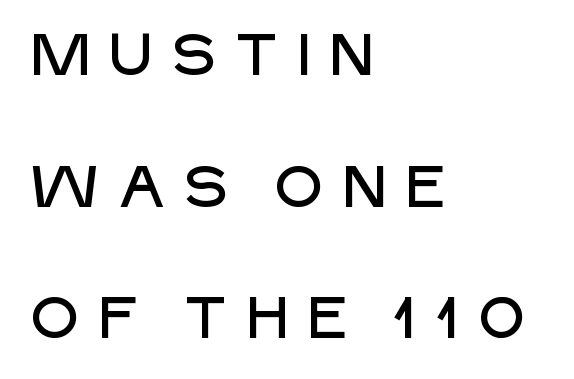
The image shows 58 px sans-serif type, upright; set left-aligned, loose line spacing (2.27x), unusually wide letter spacing (+0.25 em), not underlined; low stroke contrast and a large x-height.
